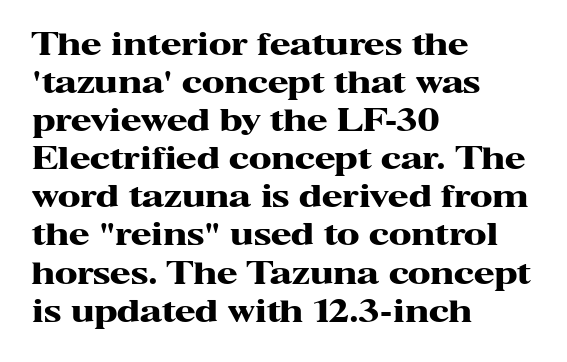
{"serif": "yes", "italic": "no", "bold": "yes", "weight": "heavy", "width": "wide", "stroke_contrast": "high", "x_height": "medium", "monospaced": "no", "underline": "no", "align": "left", "line_spacing": "normal", "line_spacing_ratio": 1.27, "letter_spacing": "normal", "letter_spacing_em": 0.0, "glyph_px": 30}
